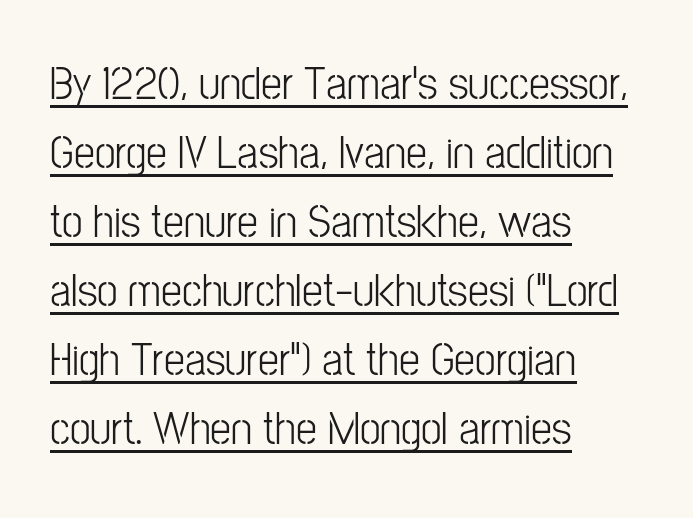
The rendering uses the underline text-decoration. Note the varied advance widths — an 'i' is clearly narrower than an 'm'. The strokes are not fattened; the text isn't bold. This rendering employs a face without finishing strokes, i.e., a sans-serif. Quick note: not italic, upright. Between one letter and the next there's only the usual sliver of space.
